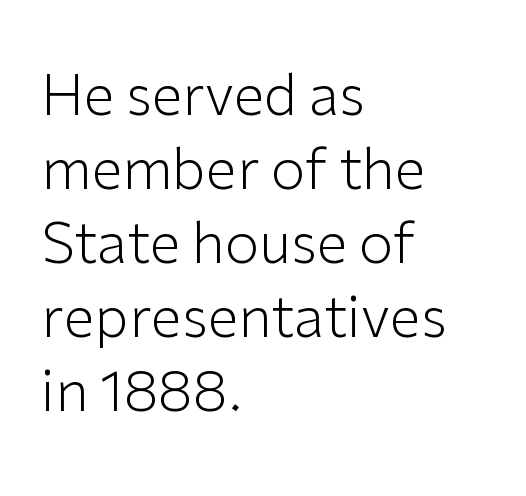
Q: Is the text bold? A: No.
Q: Is the text italic (slanted)? A: No, it is upright.
Q: Is the typeface a serif or a sans-serif typeface? A: Sans-serif.
Q: Is the text underlined? A: No.
Q: How is the paragraph aligned? A: Left-aligned.
Q: Is the spacing between letters normal or unusually wide? A: Normal.
Q: Is the spacing between lines tight, normal or loose? A: Normal.
Q: Width (condensed, normal, or wide)? A: Normal.
Q: Stroke contrast? A: Low.
Q: x-height? A: Medium.
Q: Monospaced? A: No.
